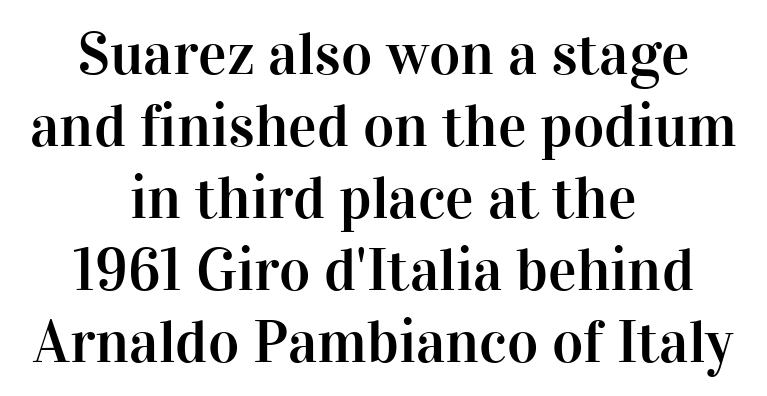
The image shows 60 px serif type, upright; set centered, line spacing 1.2x, normal letter spacing, not underlined; high stroke contrast and a medium x-height.
